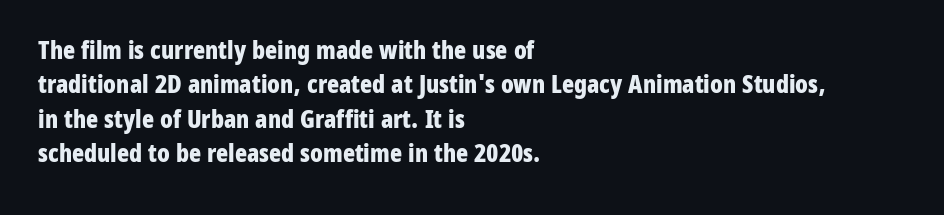
The image shows 25 px bold type, upright; set left-aligned, normal line spacing (1.38x), normal letter spacing, not underlined.
